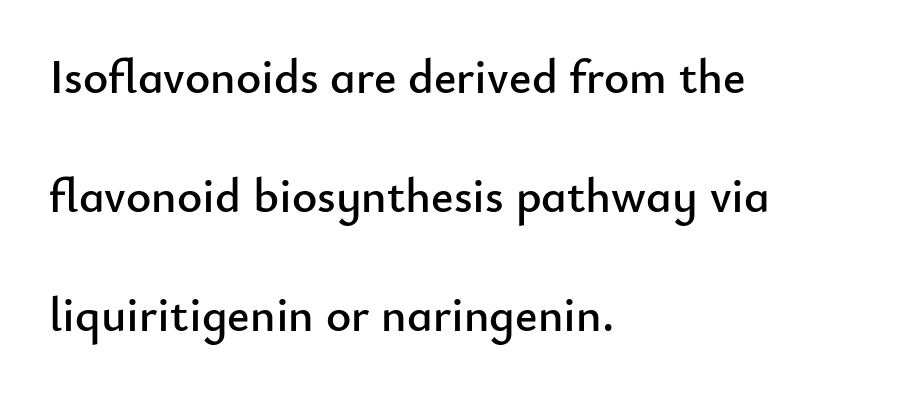
The image shows 48 px sans-serif type, upright; set left-aligned, loose line spacing (2.48x), normal letter spacing, not underlined; low stroke contrast and a small x-height.
